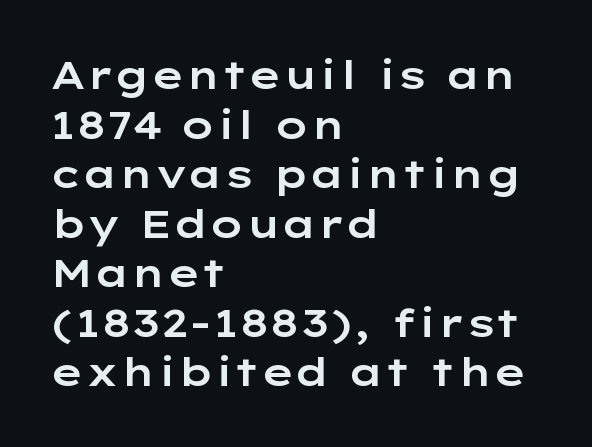
{"serif": "no", "italic": "no", "width": "wide", "stroke_contrast": "low", "x_height": "medium", "monospaced": "no", "underline": "no", "align": "left", "line_spacing": "normal", "line_spacing_ratio": 1.27, "letter_spacing": "normal", "letter_spacing_em": 0.0, "glyph_px": 39}
